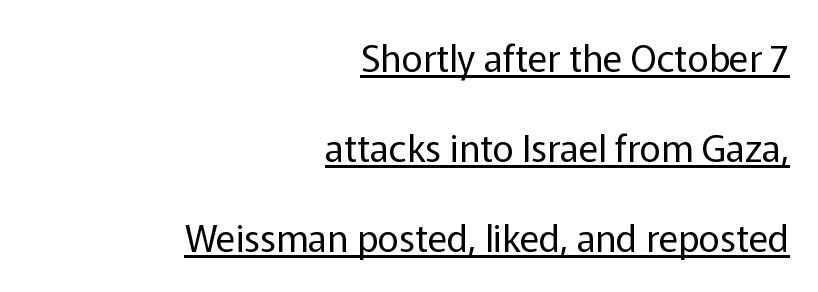
The image shows 37 px regular-weight sans-serif type, upright; set right-aligned, loose line spacing (2.43x), normal letter spacing, underlined; low stroke contrast and a medium x-height.
